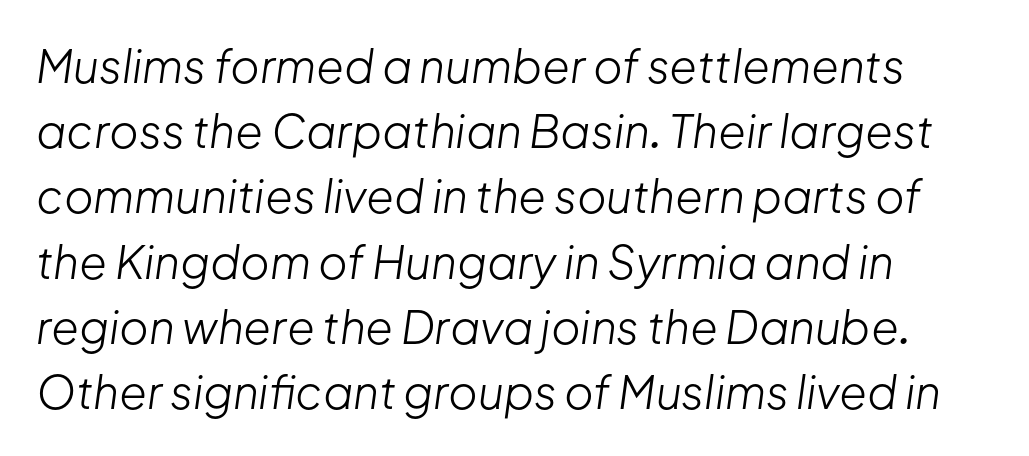
The image shows 45 px light type, italic (leaning right); set left-aligned, normal line spacing (1.45x), normal letter spacing, not underlined; low stroke contrast and a medium x-height.
